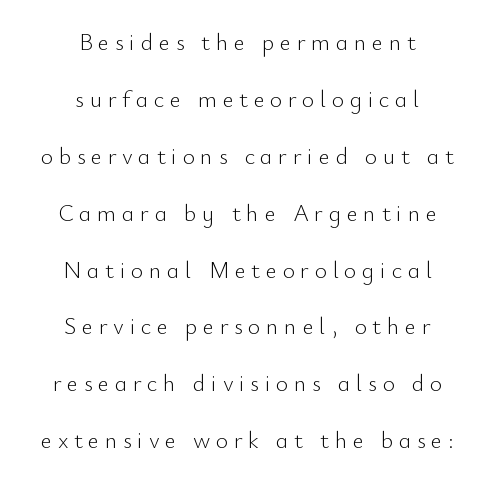
Beneath every word, the page is bare. The lettering holds an erect, upright posture throughout. Unbolded letterforms with no extra heft. Look at the tracking — it's clearly loosened, letters drifting apart.
